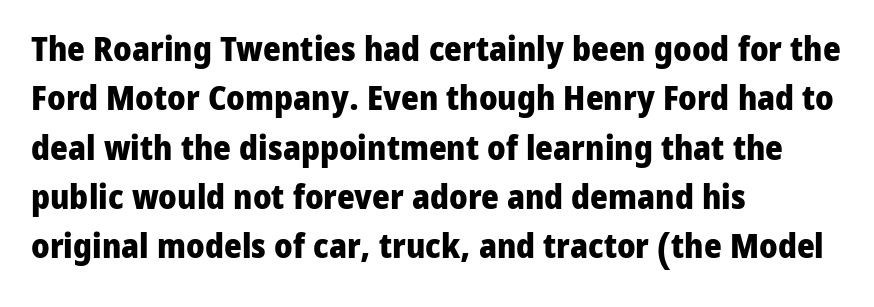
The image shows 34 px heavy sans-serif type, upright; set left-aligned, normal line spacing (1.45x), normal letter spacing, not underlined; low stroke contrast and a medium x-height.
